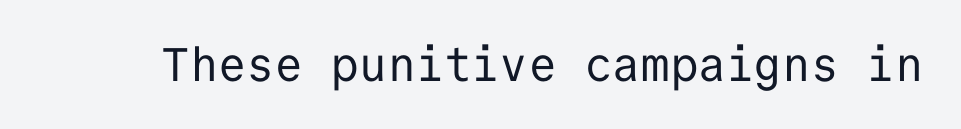
Q: Is the text bold? A: No.
Q: Is the text italic (slanted)? A: No, it is upright.
Q: Is the typeface a serif or a sans-serif typeface? A: Sans-serif.
Q: Is the text underlined? A: No.
Q: Is the spacing between letters normal or unusually wide? A: Normal.
Q: Width (condensed, normal, or wide)? A: Normal.
Q: Stroke contrast? A: Low.
Q: x-height? A: Medium.
Q: Monospaced? A: Yes.
